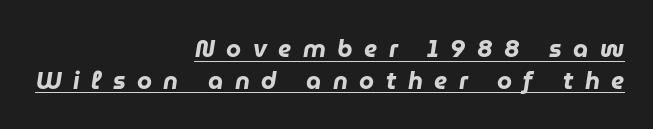
{"italic": "yes", "lean": "right", "slant_degrees": 9, "bold": "yes", "underline": "yes", "align": "right", "line_spacing": "normal", "line_spacing_ratio": 1.32, "letter_spacing": "wide", "letter_spacing_em": 0.48, "glyph_px": 24}
